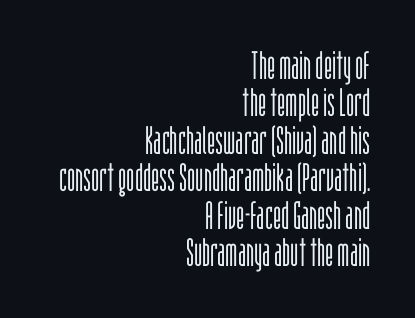
The image shows 39 px light, condensed sans-serif type, upright; set right-aligned, tight line spacing (0.96x), normal letter spacing, not underlined; low stroke contrast and a large x-height.
